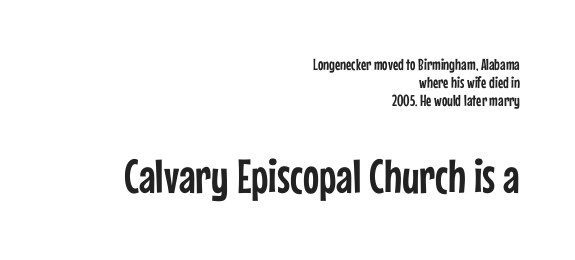
Q: Is the text italic (slanted)? A: No, it is upright.
Q: Is the typeface a serif or a sans-serif typeface? A: Sans-serif.
Q: Is the text underlined? A: No.
Q: How is the paragraph aligned? A: Right-aligned.
Q: Is the spacing between letters normal or unusually wide? A: Normal.
Q: Is the spacing between lines tight, normal or loose? A: Tight.
Q: Which block of text is set in a larger size, the first (top) or the second (bottom)? A: The second (bottom) one.
Q: Width (condensed, normal, or wide)? A: Condensed.
Q: Stroke contrast? A: Low.
Q: x-height? A: Medium.
Q: Monospaced? A: No.
